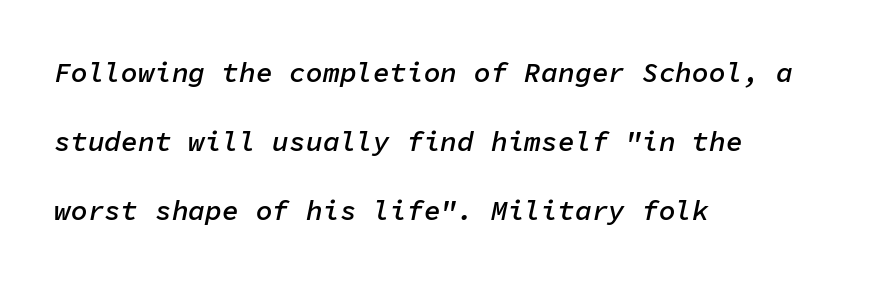
Q: Is the text bold? A: Semi-bold.
Q: Is the text italic (slanted)? A: Yes, it leans right by about 11 degrees.
Q: Is the text underlined? A: No.
Q: How is the paragraph aligned? A: Left-aligned.
Q: Is the spacing between letters normal or unusually wide? A: Normal.
Q: Is the spacing between lines tight, normal or loose? A: Loose.
Q: Width (condensed, normal, or wide)? A: Normal.
Q: Stroke contrast? A: Low.
Q: x-height? A: Medium.
Q: Monospaced? A: Yes.
